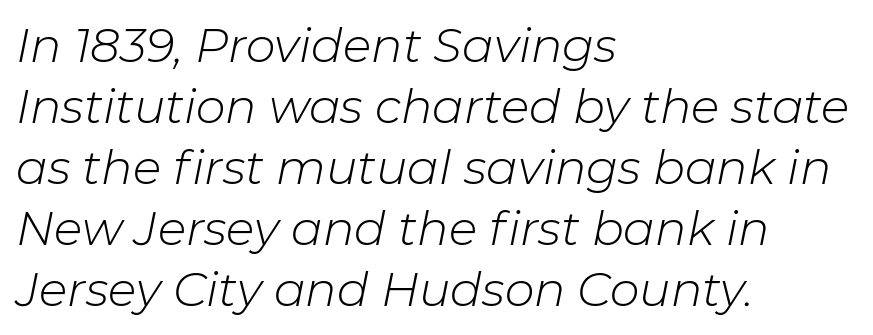
The image shows 47 px light type, italic (leaning right); set left-aligned, normal line spacing (1.3x), normal letter spacing, not underlined; low stroke contrast and a medium x-height.
